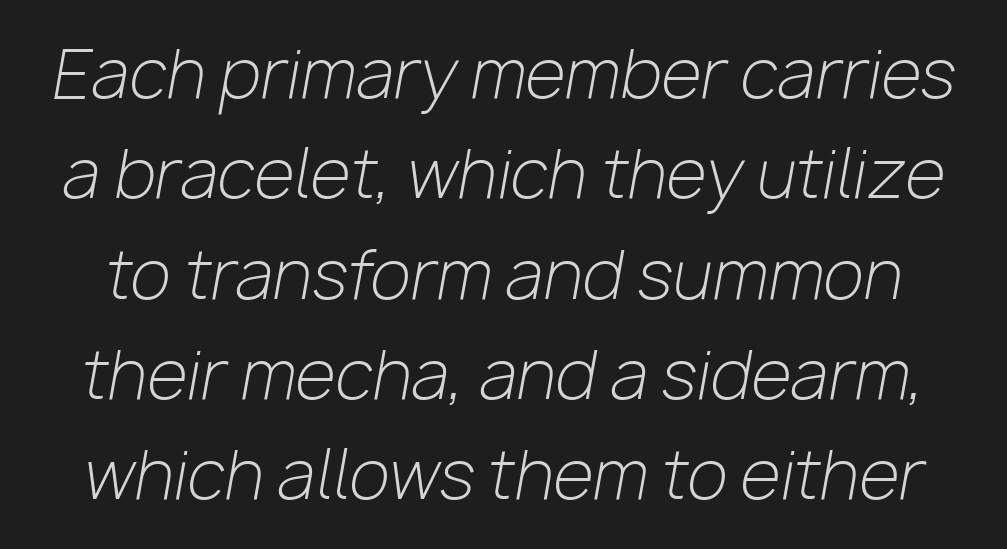
Q: Is the text bold? A: No.
Q: Is the text italic (slanted)? A: Yes, it leans right by about 10 degrees.
Q: Is the text underlined? A: No.
Q: Is the spacing between letters normal or unusually wide? A: Normal.
Q: Is the spacing between lines tight, normal or loose? A: Normal.
Q: Width (condensed, normal, or wide)? A: Normal.
Q: Stroke contrast? A: Low.
Q: x-height? A: Medium.
Q: Monospaced? A: No.
